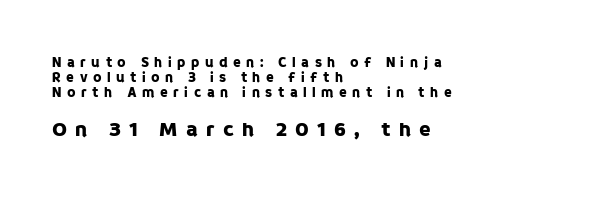
{"italic": "no", "underline": "no", "align": "left", "line_spacing": "tight", "line_spacing_ratio": 1.07, "letter_spacing": "wide", "letter_spacing_em": 0.39, "larger_block": "second", "size_ratio": 1.5, "glyph_px": 21}
